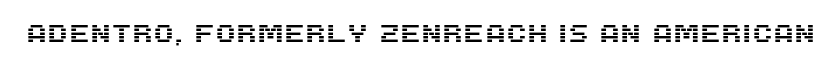
The image shows 24 px text type, upright; set normal letter spacing, not underlined.
